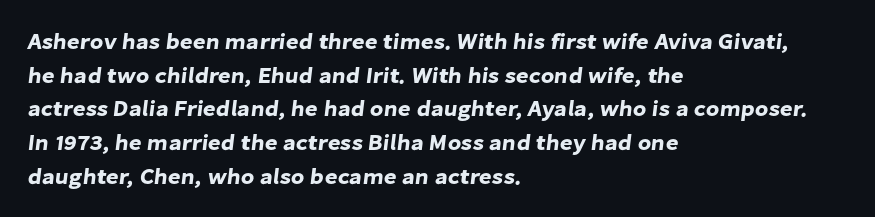
{"underline": "no", "align": "left", "line_spacing": "normal", "line_spacing_ratio": 1.53, "letter_spacing": "normal", "letter_spacing_em": 0.0, "glyph_px": 22}
